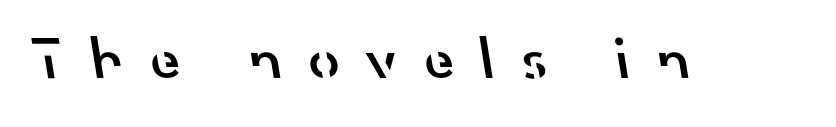
The image shows 61 px semibold sans-serif type; set unusually wide letter spacing (+0.44 em), not underlined; low stroke contrast and a small x-height.
